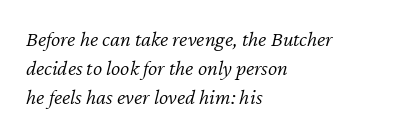
Q: Is the text bold? A: No.
Q: Is the text italic (slanted)? A: Yes, it leans right by about 12 degrees.
Q: Is the text underlined? A: No.
Q: How is the paragraph aligned? A: Left-aligned.
Q: Is the spacing between letters normal or unusually wide? A: Normal.
Q: Is the spacing between lines tight, normal or loose? A: Normal.
